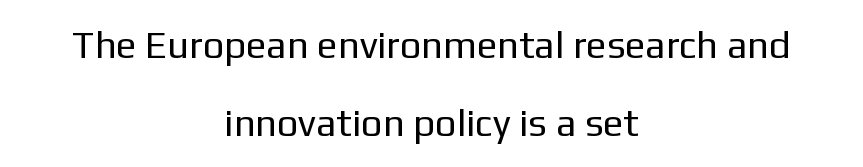
The image shows 38 px regular-weight sans-serif type, upright; set centered, loose line spacing (2.04x), normal letter spacing, not underlined; low stroke contrast and a medium x-height.
